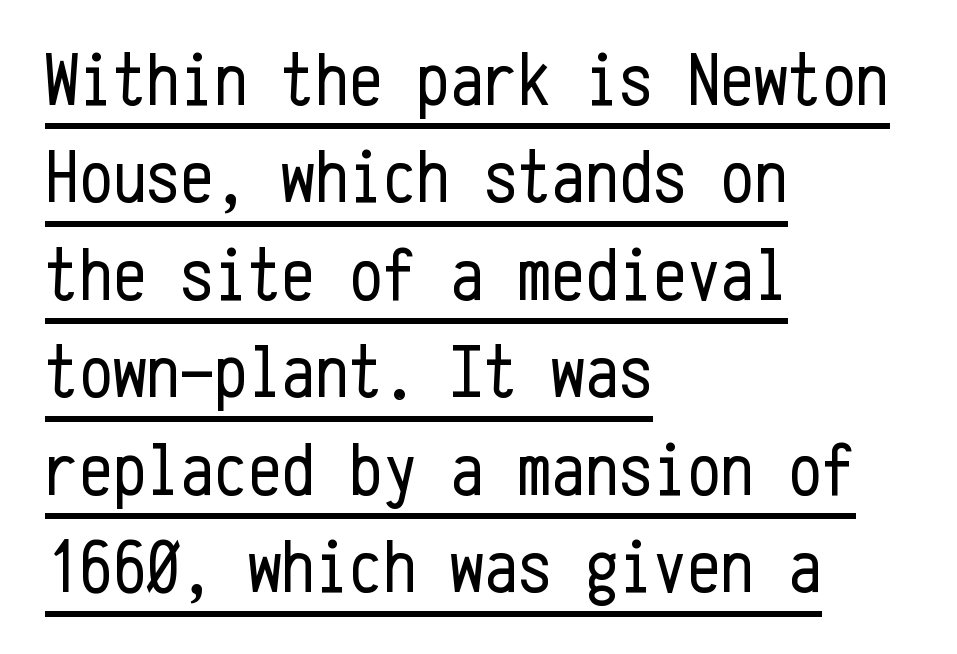
You could call the tracking neutral — neither tight nor loose. Visually the block forms a straight wall on the left and a jagged coastline on the right. Glance below the letters and you will spot a drawn line. Normally led — the rows are evenly, conventionally spaced.
